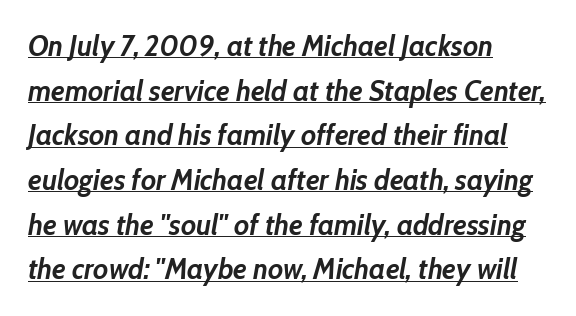
Q: Is the text bold? A: Yes.
Q: Is the text italic (slanted)? A: Yes, it leans right by about 10 degrees.
Q: Is the text underlined? A: Yes.
Q: How is the paragraph aligned? A: Left-aligned.
Q: Is the spacing between letters normal or unusually wide? A: Normal.
Q: Is the spacing between lines tight, normal or loose? A: Normal.
Q: Width (condensed, normal, or wide)? A: Normal.
Q: Stroke contrast? A: Low.
Q: x-height? A: Medium.
Q: Monospaced? A: No.
